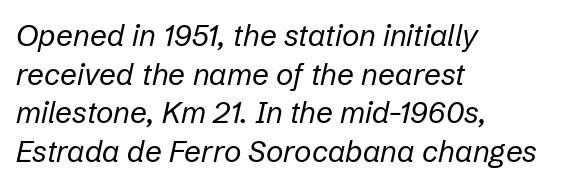
Q: Is the text bold? A: No.
Q: Is the text italic (slanted)? A: Yes, it leans right by about 12 degrees.
Q: Is the text underlined? A: No.
Q: How is the paragraph aligned? A: Left-aligned.
Q: Is the spacing between letters normal or unusually wide? A: Normal.
Q: Is the spacing between lines tight, normal or loose? A: Normal.
Q: Width (condensed, normal, or wide)? A: Normal.
Q: Stroke contrast? A: Low.
Q: x-height? A: Medium.
Q: Monospaced? A: No.
